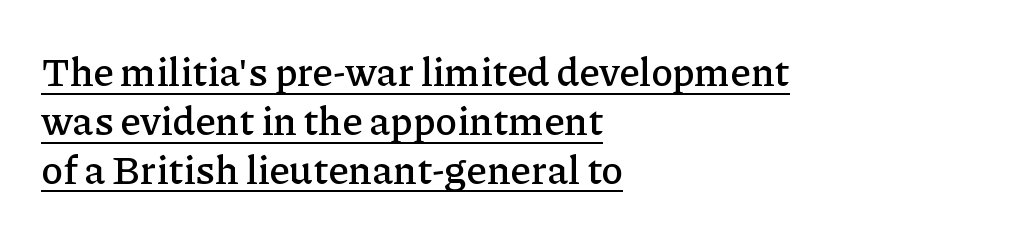
The axis of the letterforms is exactly vertical. The characters display serif detailing at their extremities. Spacing verdict: proportional, widths tailored to each character. The paragraph shown leans on its left margin. Check the space under the baseline: a stroke is drawn there.
